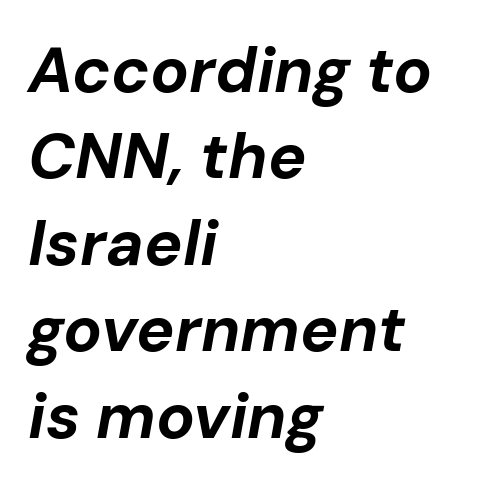
{"italic": "yes", "lean": "right", "slant_degrees": 10, "bold": "yes", "weight": "bold", "width": "normal", "stroke_contrast": "low", "x_height": "medium", "monospaced": "no", "underline": "no", "align": "left", "line_spacing": "normal", "line_spacing_ratio": 1.35, "letter_spacing": "normal", "letter_spacing_em": 0.0, "glyph_px": 64}
